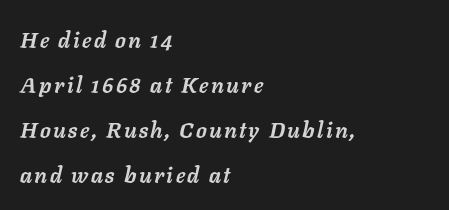
Q: Is the text bold? A: Yes.
Q: Is the text italic (slanted)? A: Yes, it leans right by about 11 degrees.
Q: Is the text underlined? A: No.
Q: How is the paragraph aligned? A: Left-aligned.
Q: Is the spacing between lines tight, normal or loose? A: Loose.
